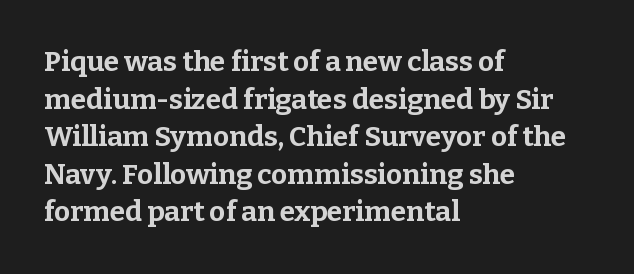
The image shows 28 px bold serif type, upright; set left-aligned, normal line spacing (1.34x), normal letter spacing, not underlined; low stroke contrast and a medium x-height.
